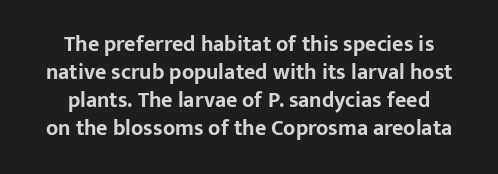
{"italic": "no", "bold": "yes", "underline": "no", "align": "center", "line_spacing": "normal", "line_spacing_ratio": 1.28, "letter_spacing": "normal", "letter_spacing_em": 0.0, "glyph_px": 22}
